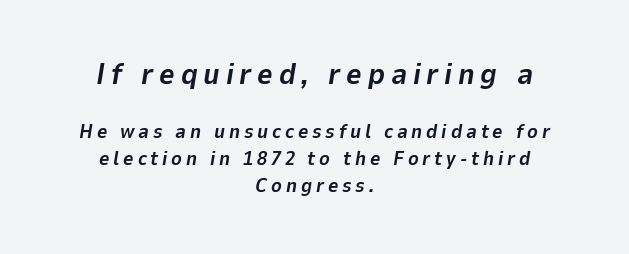
You could not count columns in this text — the font is proportionally spaced. The rendering applies a slant to the glyphs. Glance below the letters and you will spot only blank space. Weight: bold. Reading top to bottom, the characters get smaller at the block break.
